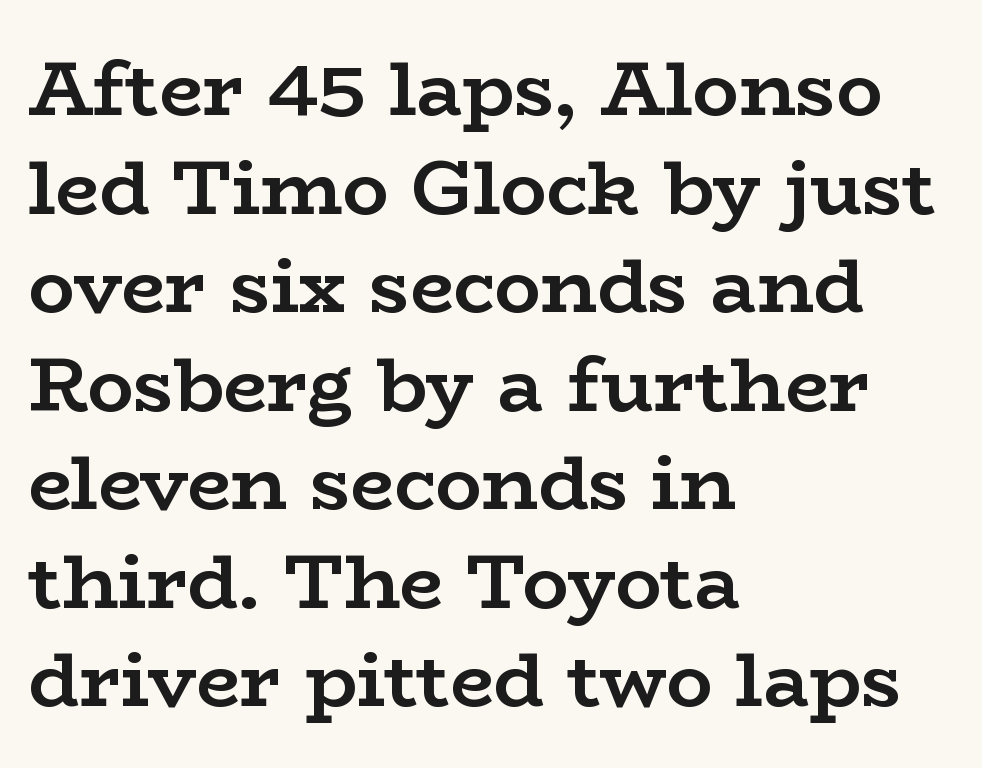
{"serif": "yes", "italic": "no", "bold": "yes", "weight": "semibold", "width": "wide", "stroke_contrast": "low", "x_height": "medium", "monospaced": "no", "underline": "no", "align": "left", "line_spacing": "normal", "line_spacing_ratio": 1.28, "letter_spacing": "normal", "letter_spacing_em": 0.0, "glyph_px": 77}
